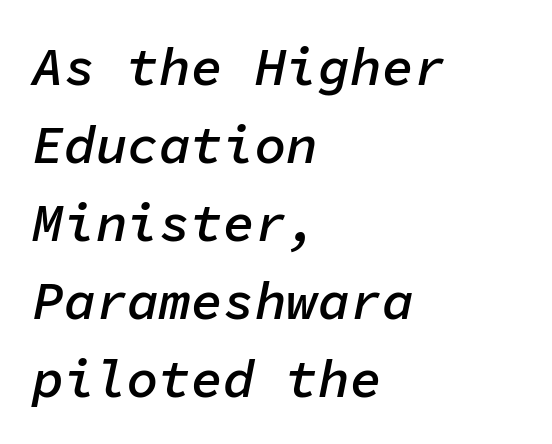
Q: Is the text bold? A: Semi-bold.
Q: Is the text italic (slanted)? A: Yes, it leans right by about 11 degrees.
Q: Is the text underlined? A: No.
Q: How is the paragraph aligned? A: Left-aligned.
Q: Is the spacing between letters normal or unusually wide? A: Normal.
Q: Is the spacing between lines tight, normal or loose? A: Normal.
Q: Width (condensed, normal, or wide)? A: Normal.
Q: Stroke contrast? A: Low.
Q: x-height? A: Medium.
Q: Monospaced? A: Yes.
